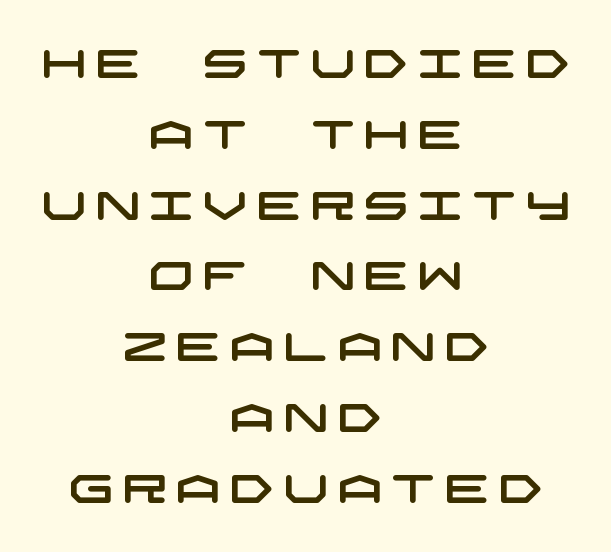
Tracking value appears strongly positive — letters spread wide. The type family on display is of the sans-serif kind. Beneath every word, the page is bare. The rendering positions every line midway between the sides.
